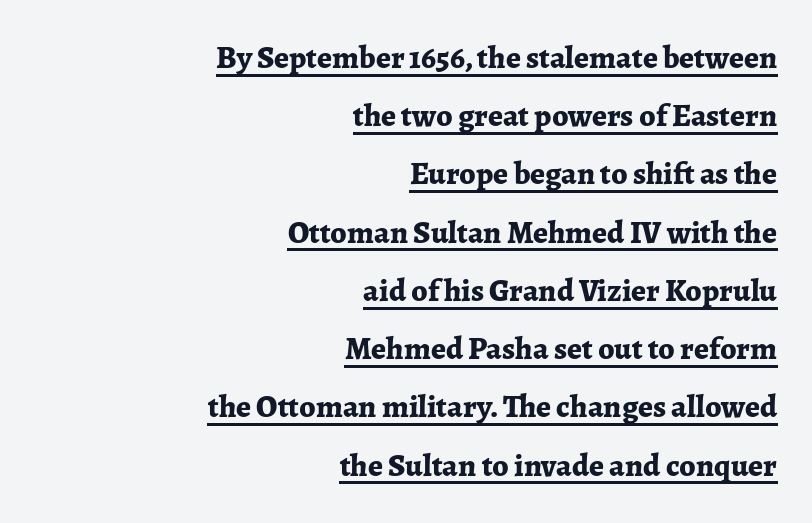
{"serif": "yes", "italic": "no", "bold": "yes", "weight": "bold", "width": "normal", "stroke_contrast": "low", "x_height": "medium", "monospaced": "no", "underline": "yes", "align": "right", "line_spacing_ratio": 1.82, "letter_spacing": "normal", "letter_spacing_em": 0.0, "glyph_px": 32}
